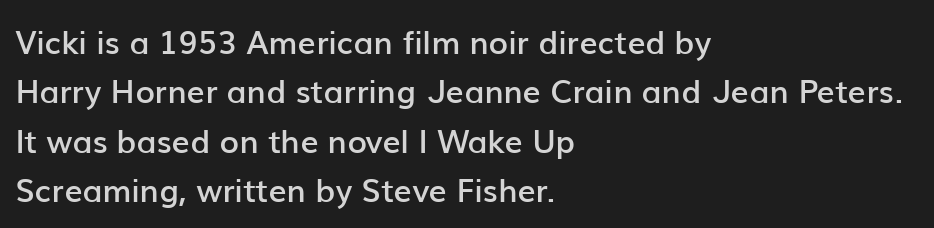
Q: Is the text bold? A: Semi-bold.
Q: Is the text italic (slanted)? A: No, it is upright.
Q: Is the typeface a serif or a sans-serif typeface? A: Sans-serif.
Q: Is the text underlined? A: No.
Q: How is the paragraph aligned? A: Left-aligned.
Q: Is the spacing between letters normal or unusually wide? A: Normal.
Q: Is the spacing between lines tight, normal or loose? A: Normal.
Q: Width (condensed, normal, or wide)? A: Normal.
Q: Stroke contrast? A: Low.
Q: x-height? A: Medium.
Q: Monospaced? A: No.
